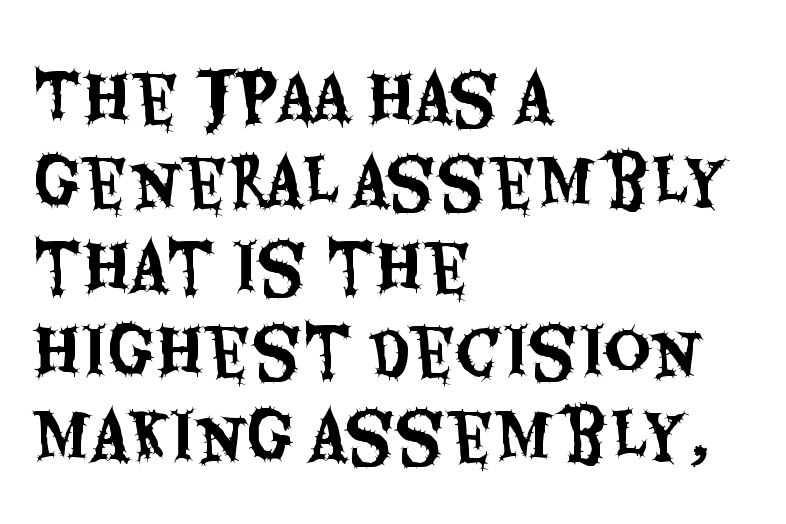
The image shows 64 px condensed sans-serif type, upright; set left-aligned, normal line spacing (1.32x), normal letter spacing, not underlined; medium stroke contrast and a large x-height.
